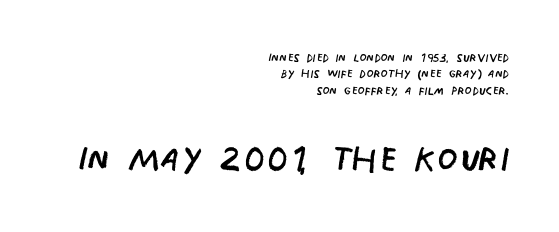
The image shows 47 px regular-weight, condensed sans-serif type; set right-aligned, tight line spacing (1.03x), normal letter spacing, not underlined; the second (bottom) block is 2.94x larger; low stroke contrast and a large x-height.
